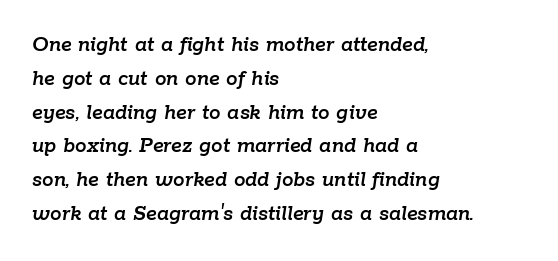
{"italic": "yes", "lean": "right", "slant_degrees": 9, "underline": "no", "align": "left", "line_spacing": "normal", "line_spacing_ratio": 1.47, "letter_spacing": "normal", "letter_spacing_em": 0.0, "glyph_px": 23}
